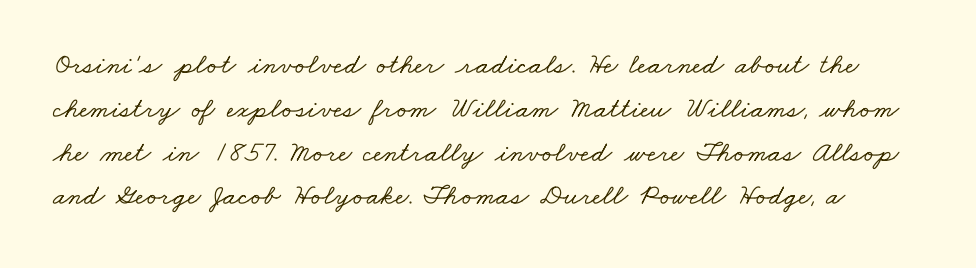
These lines are rendered in a variable-pitch font. How are the letters spaced? Ordinarily, with no added tracking. The rendering shows small feet on the letterforms — a serif design. Leading matches the norm, producing a regular column. Has an underline been added? It has not.
